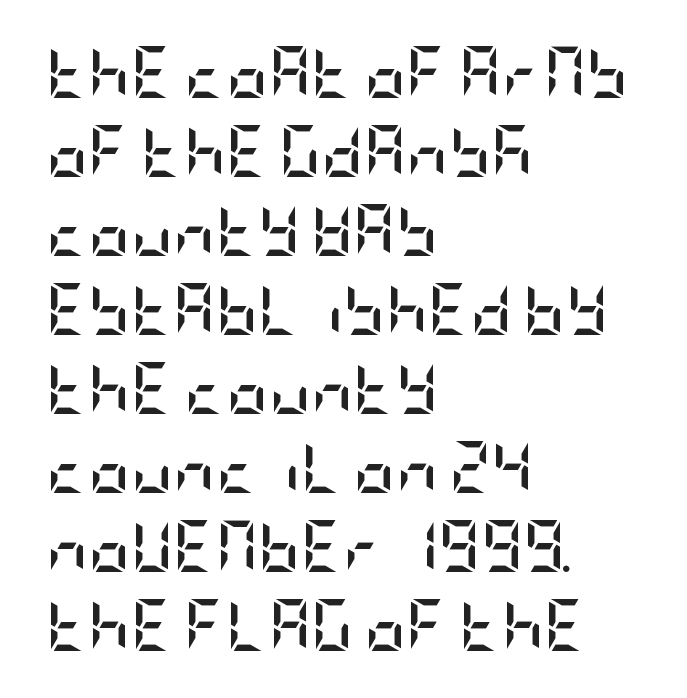
Layout note: lines flush left. Do the letters lean? They stand straight. I'd describe the lettering as bold — thick and assertive. Only glyphs here, with clear space below each row.
